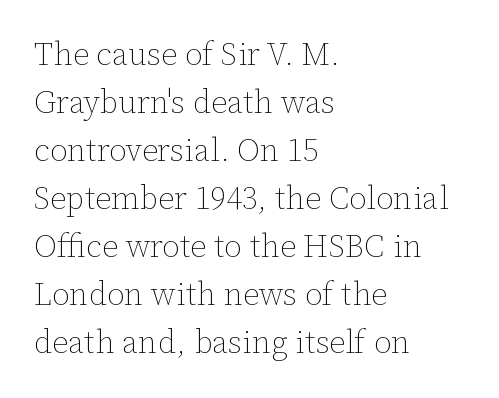
Q: Is the text bold? A: No.
Q: Is the text italic (slanted)? A: No, it is upright.
Q: Is the text underlined? A: No.
Q: How is the paragraph aligned? A: Left-aligned.
Q: Is the spacing between letters normal or unusually wide? A: Normal.
Q: Is the spacing between lines tight, normal or loose? A: Normal.
Q: Width (condensed, normal, or wide)? A: Normal.
Q: Stroke contrast? A: Low.
Q: x-height? A: Medium.
Q: Monospaced? A: No.
